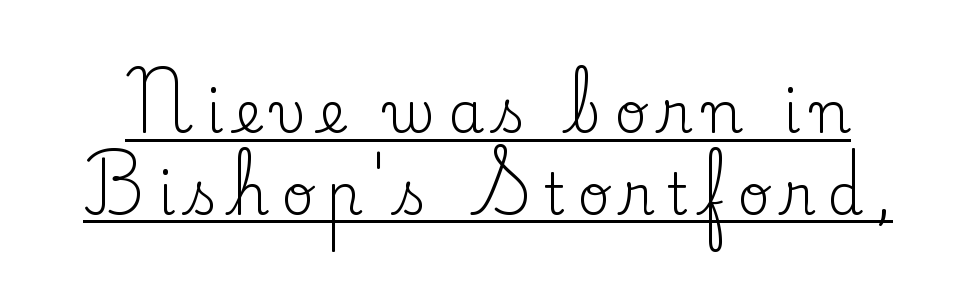
The letters are spread apart with noticeably loose tracking. A continuous stroke trails under the words, as in a hyperlink. The strokes carry an ordinary text weight at most.
